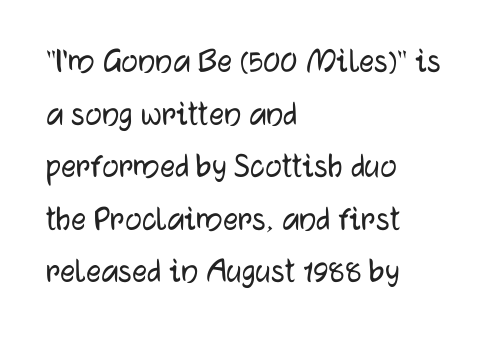
{"serif": "no", "italic": "no", "width": "normal", "stroke_contrast": "low", "x_height": "medium", "monospaced": "no", "underline": "no", "align": "left", "line_spacing": "normal", "line_spacing_ratio": 1.42, "letter_spacing": "normal", "letter_spacing_em": 0.0, "glyph_px": 37}
